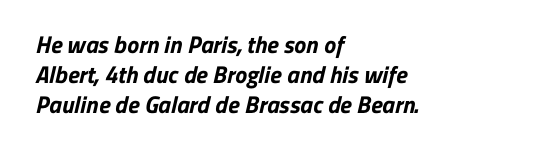
{"bold": "yes", "underline": "no", "align": "left", "line_spacing_ratio": 1.24, "letter_spacing": "normal", "letter_spacing_em": 0.0, "glyph_px": 24}
